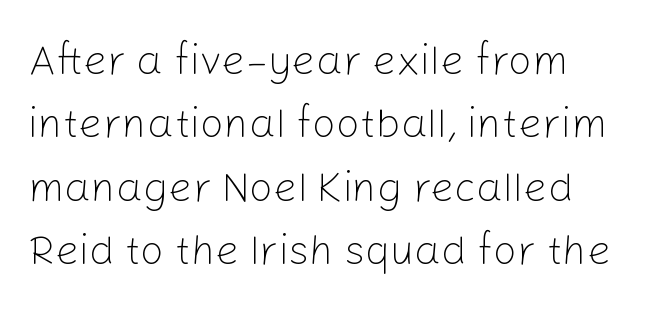
{"serif": "no", "italic": "no", "bold": "no", "weight": "light", "width": "normal", "stroke_contrast": "low", "x_height": "medium", "monospaced": "no", "underline": "no", "align": "left", "line_spacing": "normal", "line_spacing_ratio": 1.51, "letter_spacing": "normal", "letter_spacing_em": 0.0, "glyph_px": 42}
